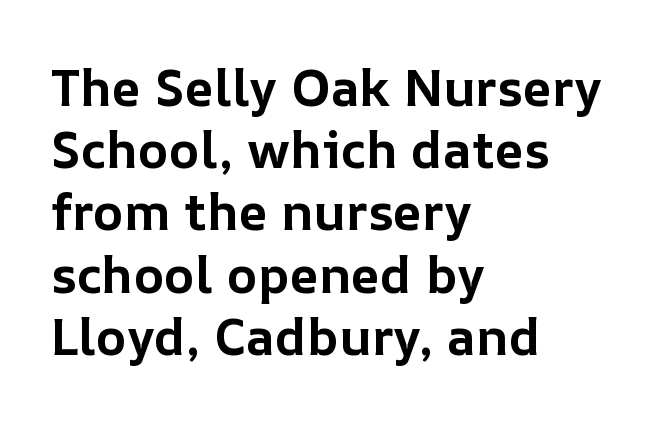
The image shows 51 px bold type, upright; set left-aligned, line spacing 1.22x, normal letter spacing, not underlined; low stroke contrast and a medium x-height.
